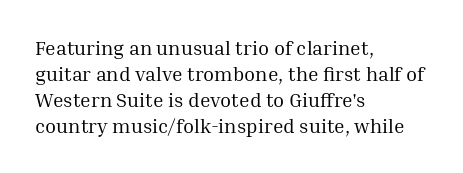
The image shows 20 px text type, upright; set left-aligned, normal line spacing (1.3x), normal letter spacing, not underlined.
